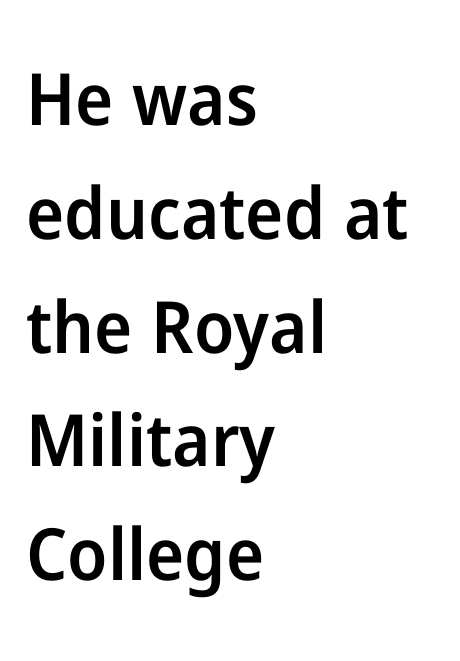
The specimen reads as upright at a glance. A student would call this left alignment; a typographer would say flush left, rag right. What stands out about the letter spacing? Nothing — it is the standard amount. The letters advance in unequal steps, a hallmark of proportional type. A typesetter would label this face a sans.
